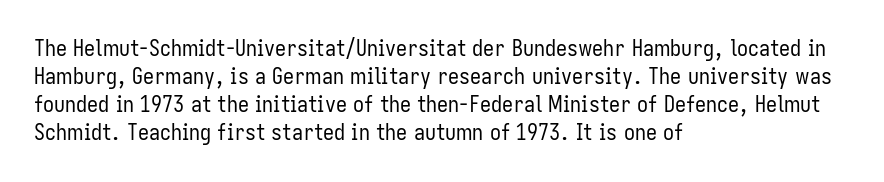
Q: Is the text bold? A: No.
Q: Is the text italic (slanted)? A: No, it is upright.
Q: Is the text underlined? A: No.
Q: How is the paragraph aligned? A: Left-aligned.
Q: Is the spacing between letters normal or unusually wide? A: Normal.
Q: Is the spacing between lines tight, normal or loose? A: Normal.
